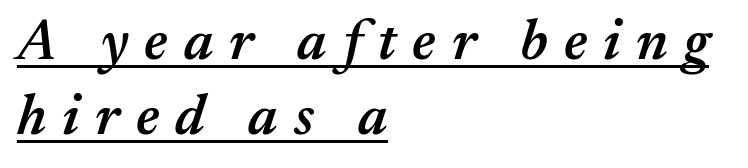
The image shows 57 px semibold type, italic (leaning right); set left-aligned, normal line spacing (1.32x), unusually wide letter spacing (+0.28 em), underlined; medium stroke contrast and a medium x-height.
